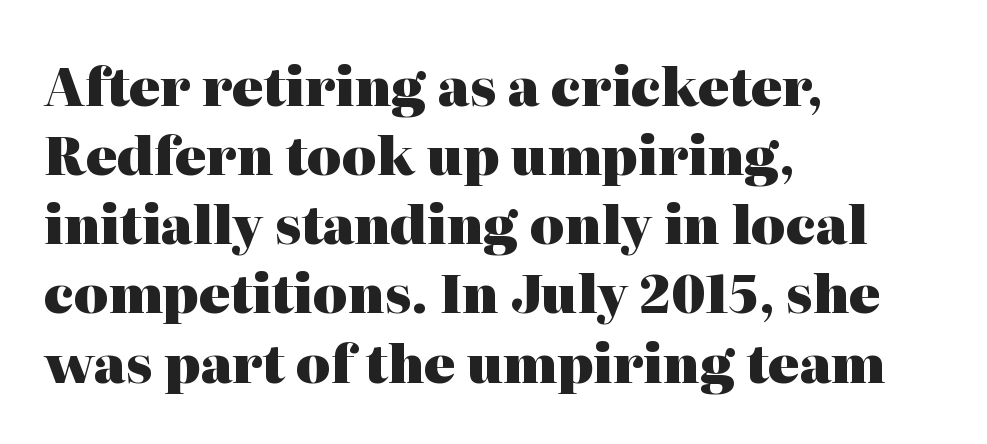
Each letter's strokes conclude with small projecting serifs. Here the designer chose a conventional face with non-uniform glyph widths. Set as a true bold cut, around the 700 mark. Underline: absent. Line spacing here is normal. Visually the block forms a straight wall on the left and a jagged coastline on the right.
